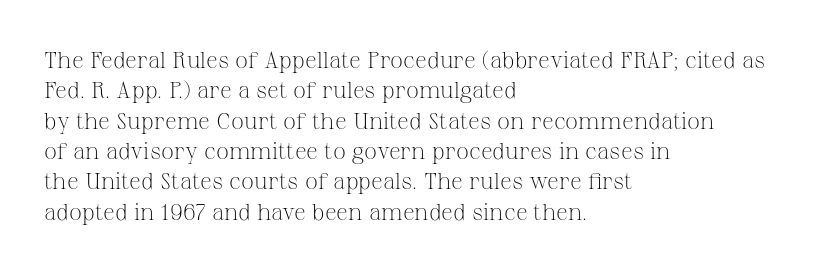
The image shows 23 px text type, upright; set left-aligned, normal line spacing (1.32x), normal letter spacing, not underlined.
